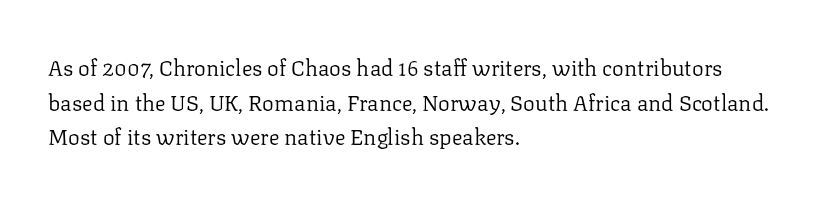
{"italic": "no", "bold": "no", "underline": "no", "align": "left", "line_spacing": "normal", "line_spacing_ratio": 1.57, "letter_spacing": "normal", "letter_spacing_em": 0.0, "glyph_px": 22}
